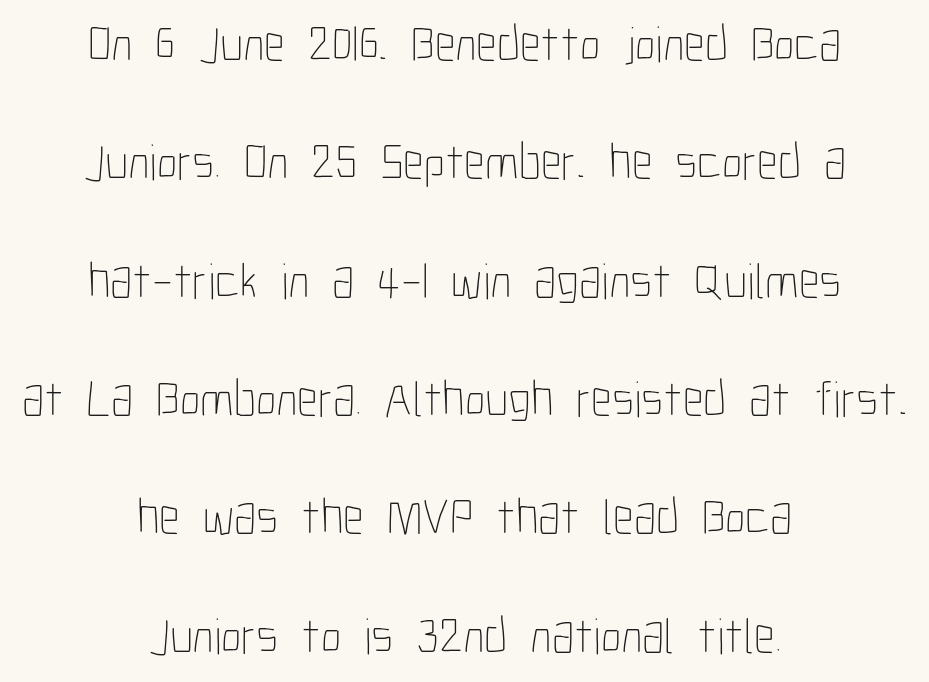
The image shows 51 px thin, condensed type, upright; set centered, loose line spacing (2.32x), normal letter spacing, not underlined; low stroke contrast and a medium x-height.
